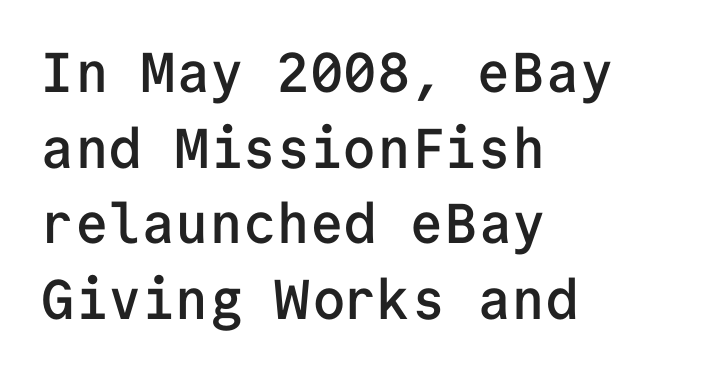
Q: Is the text bold? A: Semi-bold.
Q: Is the text italic (slanted)? A: No, it is upright.
Q: Is the typeface a serif or a sans-serif typeface? A: Sans-serif.
Q: Is the text underlined? A: No.
Q: How is the paragraph aligned? A: Left-aligned.
Q: Is the spacing between letters normal or unusually wide? A: Normal.
Q: Is the spacing between lines tight, normal or loose? A: Normal.
Q: Width (condensed, normal, or wide)? A: Normal.
Q: Stroke contrast? A: Low.
Q: x-height? A: Medium.
Q: Monospaced? A: Yes.
